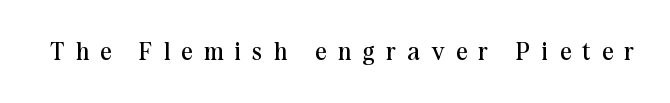
Q: Is the text bold? A: No.
Q: Is the text italic (slanted)? A: No, it is upright.
Q: Is the text underlined? A: No.
Q: Is the spacing between letters normal or unusually wide? A: Unusually wide.
